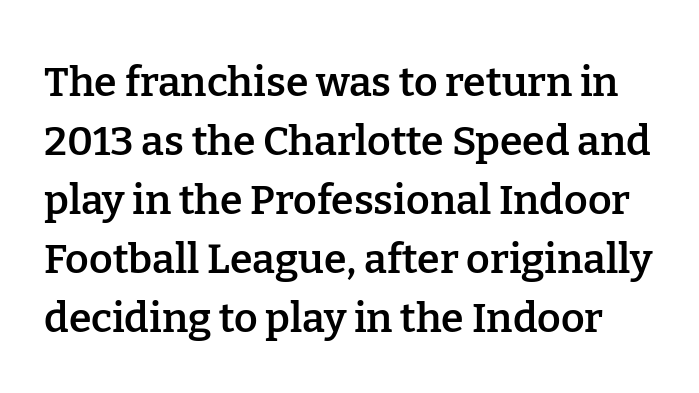
Whoever set this chose a conventional vertical rhythm. The face used here is rendered with its standard letterfit. The lettering holds an erect, upright posture throughout. Students, this is semibold: more ink than regular, less than bold.
